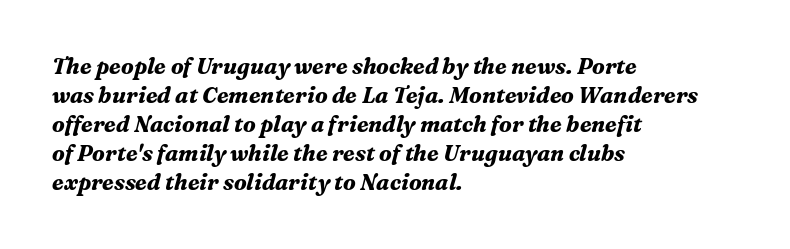
The image shows 22 px bold type, italic (leaning right); set left-aligned, normal line spacing (1.32x), normal letter spacing, not underlined.
